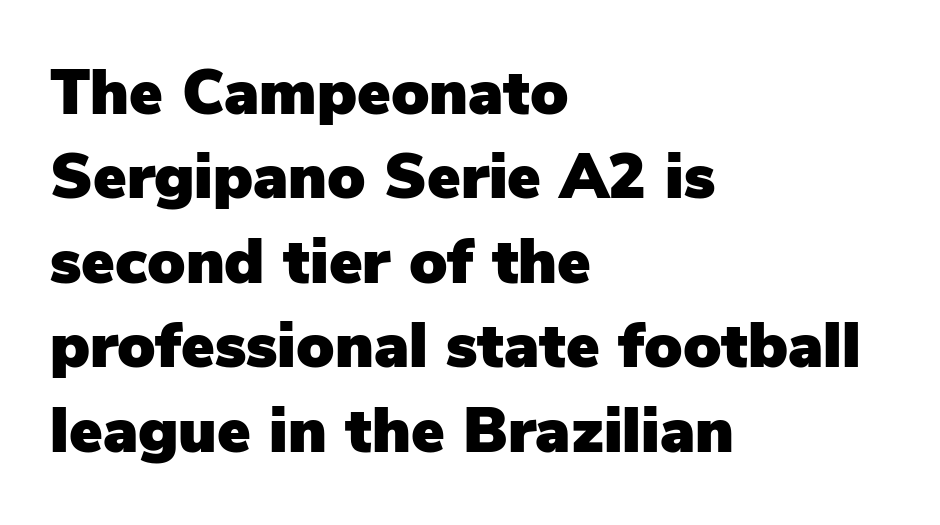
The image shows 63 px sans-serif type, upright; set left-aligned, normal line spacing (1.34x), normal letter spacing, not underlined; low stroke contrast and a medium x-height.
